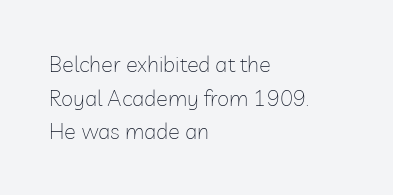
{"italic": "no", "bold": "no", "underline": "no", "align": "left", "line_spacing": "normal", "line_spacing_ratio": 1.53, "letter_spacing": "normal", "letter_spacing_em": 0.0, "glyph_px": 22}
